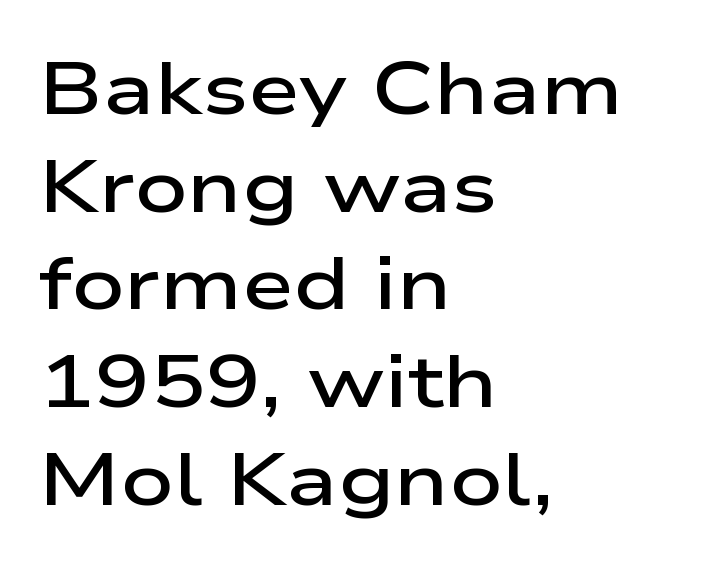
The image shows 74 px semibold, wide sans-serif type, upright; set left-aligned, normal line spacing (1.32x), normal letter spacing, not underlined; low stroke contrast and a medium x-height.
